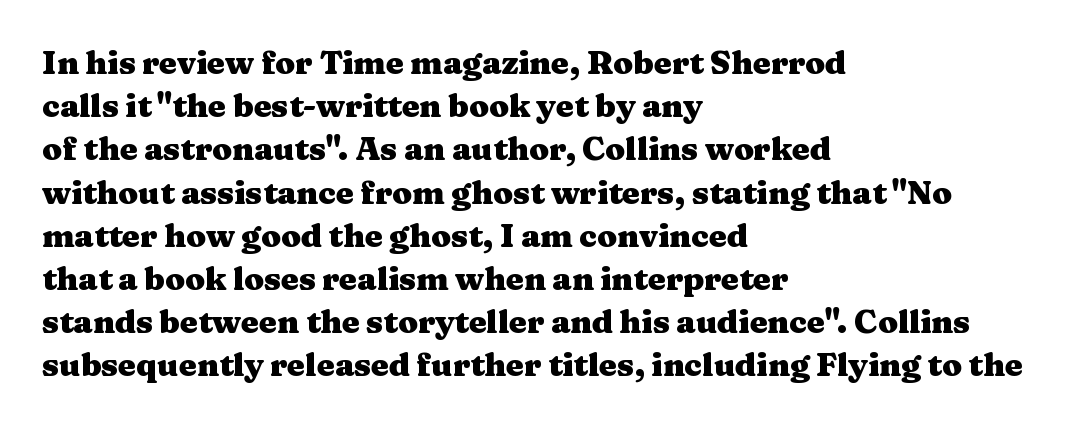
Honestly, the letter spacing is just normal — you wouldn't notice it. Clear beneath every line of the passage. The vertical gap from one line to the next is medium. The face used here has the dense, thick strokes of a bold.
